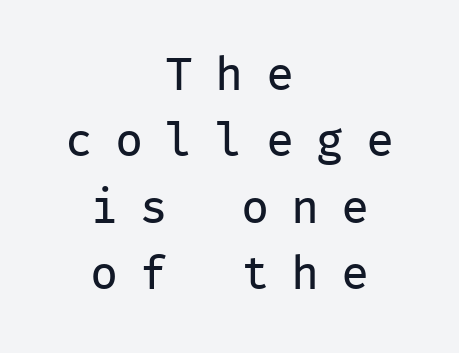
Q: Is the text bold? A: No.
Q: Is the text italic (slanted)? A: No, it is upright.
Q: Is the typeface a serif or a sans-serif typeface? A: Sans-serif.
Q: Is the text underlined? A: No.
Q: How is the paragraph aligned? A: Centered.
Q: Is the spacing between letters normal or unusually wide? A: Unusually wide.
Q: Is the spacing between lines tight, normal or loose? A: Normal.
Q: Width (condensed, normal, or wide)? A: Normal.
Q: Stroke contrast? A: Low.
Q: x-height? A: Medium.
Q: Monospaced? A: Yes.
